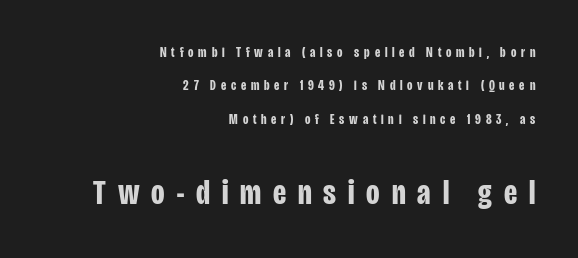
Is the block centered? No — it sits flush against the right margin. The more generous point size was reserved for the lower chunk. Look at the tracking — it's clearly loosened, letters drifting apart. Typesetter's note: full bold, strokes at maximum text heaviness.
